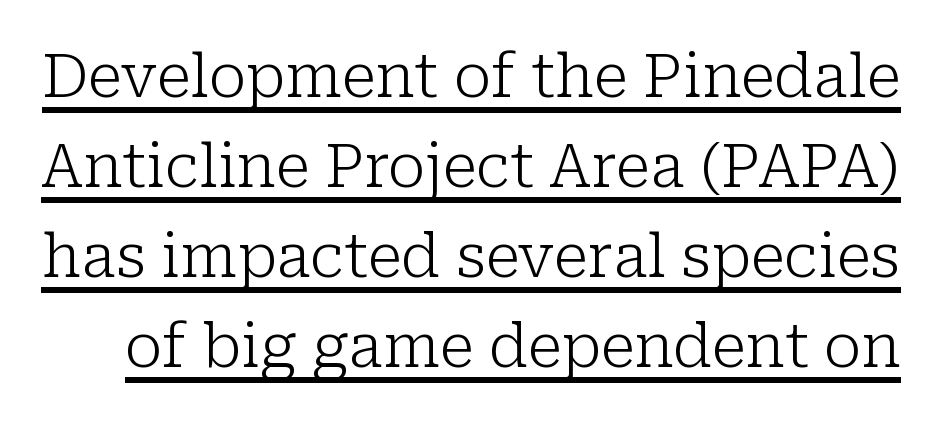
The sample's only ornament is a line tracing under the words. Italic: no, the glyphs are upright roman. Unlike a clean sans, this face finishes its strokes with serifs. Think of a printed novel: that variable character pitch is what you see here.
